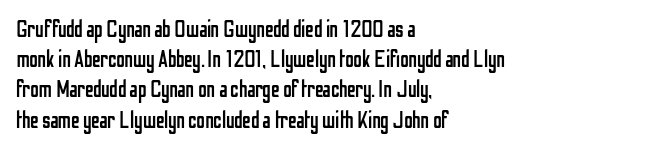
The weight would be labelled regular, book, light, or lighter still. Every stem runs plumb, perpendicular to the baseline. Descender tails drop into unmarked territory. One glance says typical: line gaps are just what's usual.
